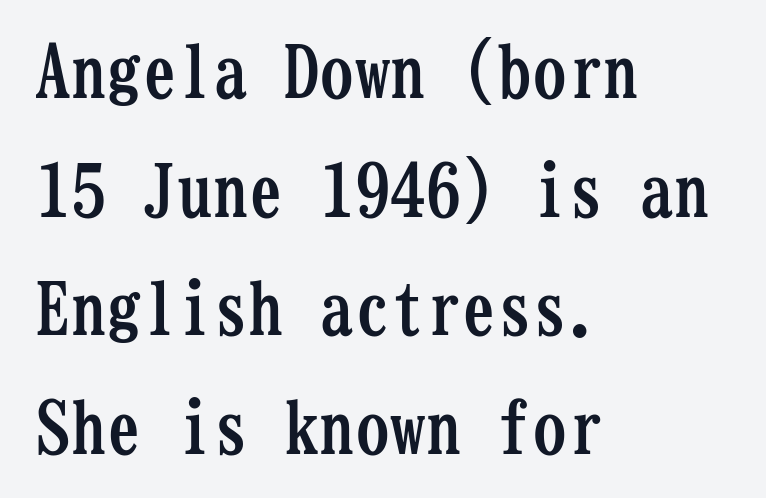
Q: Is the text bold? A: Yes.
Q: Is the text italic (slanted)? A: No, it is upright.
Q: Is the typeface a serif or a sans-serif typeface? A: Serif.
Q: Is the text underlined? A: No.
Q: How is the paragraph aligned? A: Left-aligned.
Q: Is the spacing between letters normal or unusually wide? A: Normal.
Q: Is the spacing between lines tight, normal or loose? A: Normal.
Q: Width (condensed, normal, or wide)? A: Condensed.
Q: Stroke contrast? A: Low.
Q: x-height? A: Medium.
Q: Monospaced? A: Yes.
